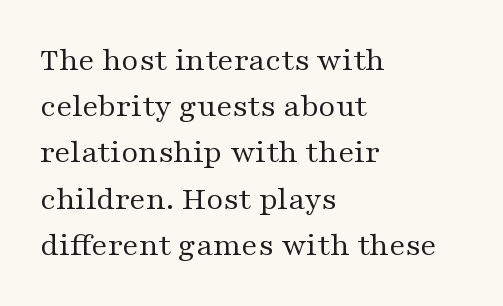
The image shows 33 px regular-weight, wide serif type, upright; set left-aligned, normal line spacing (1.4x), normal letter spacing, not underlined; medium stroke contrast and a medium x-height.
